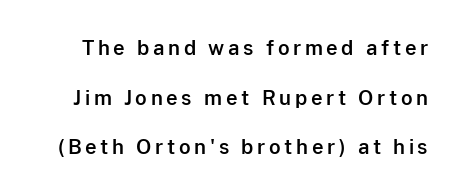
The image shows 20 px text type, upright; set loose line spacing (2.48x), not underlined.
